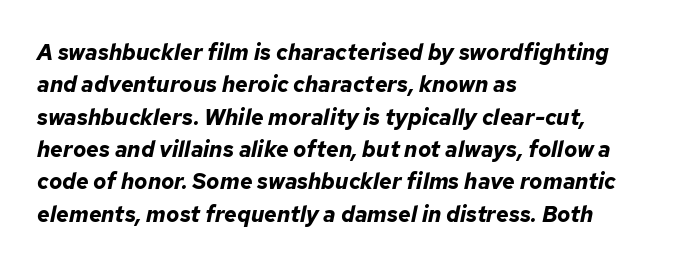
The image shows 22 px bold type, italic (leaning right); set left-aligned, normal line spacing (1.47x), normal letter spacing, not underlined.
